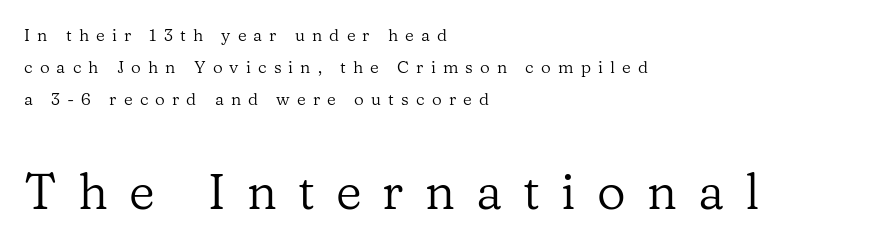
Q: Is the text bold? A: No.
Q: Is the text italic (slanted)? A: No, it is upright.
Q: Is the typeface a serif or a sans-serif typeface? A: Serif.
Q: Is the text underlined? A: No.
Q: How is the paragraph aligned? A: Left-aligned.
Q: Is the spacing between letters normal or unusually wide? A: Unusually wide.
Q: Which block of text is set in a larger size, the first (top) or the second (bottom)? A: The second (bottom) one.
Q: Width (condensed, normal, or wide)? A: Normal.
Q: Stroke contrast? A: Low.
Q: x-height? A: Medium.
Q: Monospaced? A: No.
